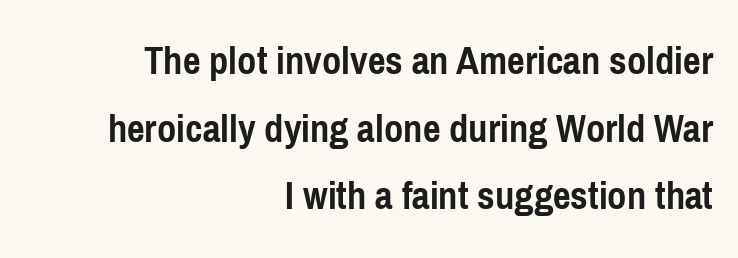
The image shows 42 px semibold, condensed sans-serif type, upright; set right-aligned, normal line spacing (1.61x), normal letter spacing, not underlined; low stroke contrast and a medium x-height.
